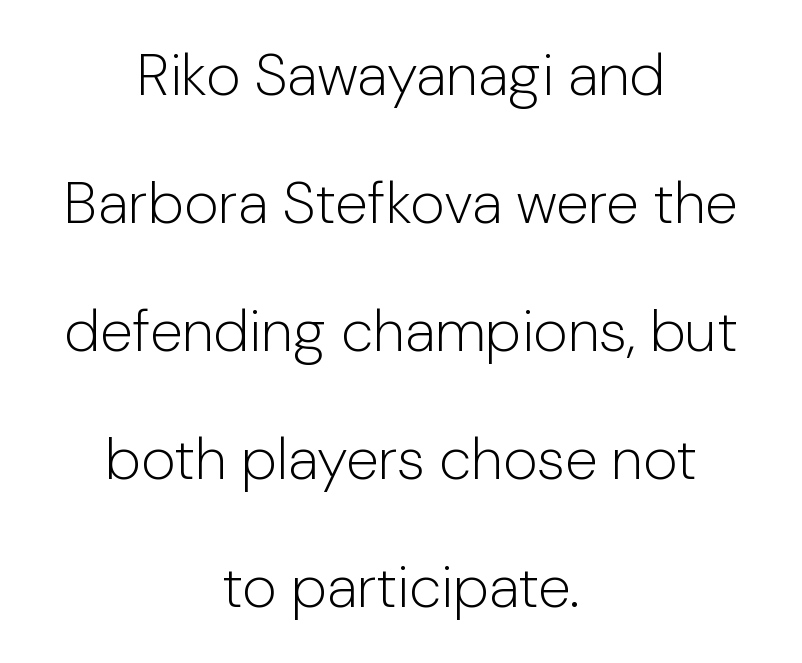
The image shows 59 px light sans-serif type, upright; set centered, loose line spacing (2.17x), normal letter spacing, not underlined; low stroke contrast and a medium x-height.
